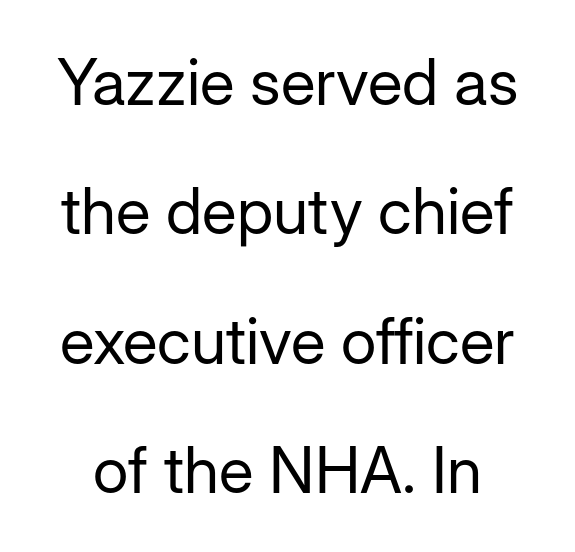
{"serif": "no", "italic": "no", "bold": "no", "weight": "regular", "width": "normal", "stroke_contrast": "low", "x_height": "medium", "monospaced": "no", "underline": "no", "line_spacing": "loose", "line_spacing_ratio": 2.02, "letter_spacing": "normal", "letter_spacing_em": 0.0, "glyph_px": 64}
